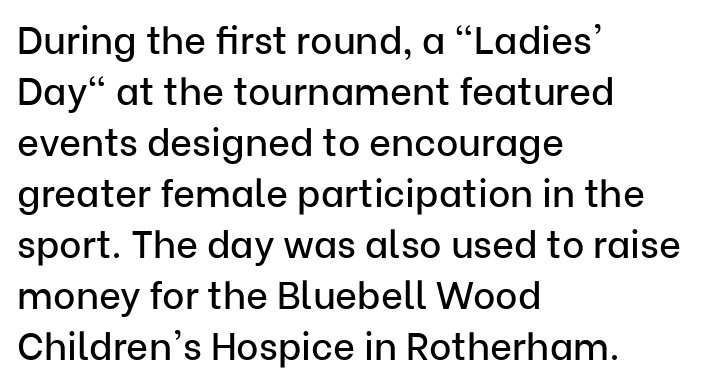
Q: Is the text italic (slanted)? A: No, it is upright.
Q: Is the typeface a serif or a sans-serif typeface? A: Sans-serif.
Q: Is the text underlined? A: No.
Q: How is the paragraph aligned? A: Left-aligned.
Q: Is the spacing between letters normal or unusually wide? A: Normal.
Q: Is the spacing between lines tight, normal or loose? A: Normal.
Q: Width (condensed, normal, or wide)? A: Normal.
Q: Stroke contrast? A: Low.
Q: x-height? A: Medium.
Q: Monospaced? A: No.
